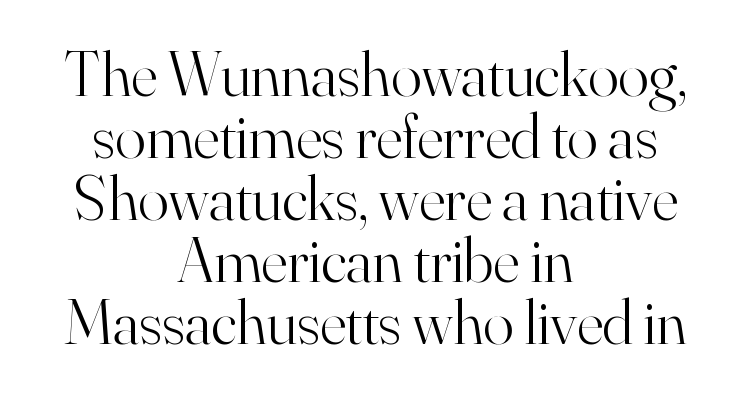
The image shows 64 px light serif type, upright; set centered, tight line spacing (0.97x), normal letter spacing, not underlined; high stroke contrast and a small x-height.
